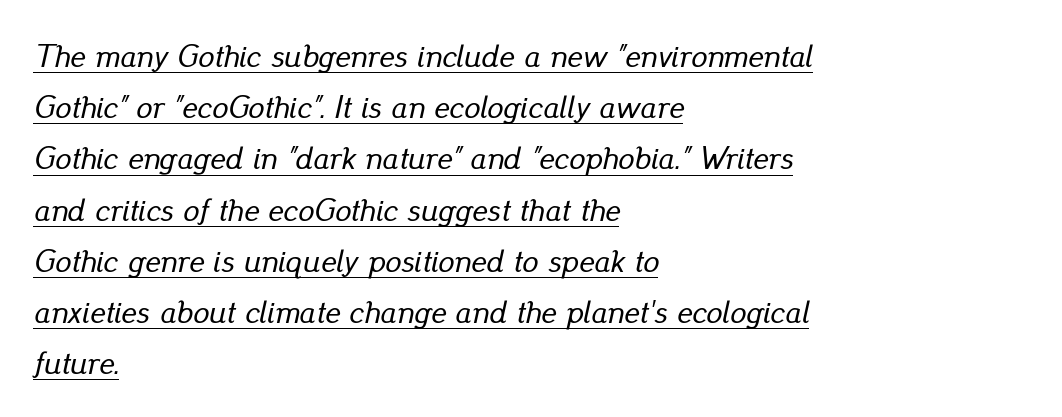
{"italic": "yes", "lean": "right", "slant_degrees": 13, "width": "normal", "stroke_contrast": "low", "x_height": "small", "monospaced": "no", "underline": "yes", "align": "left", "line_spacing": "normal", "line_spacing_ratio": 1.6, "letter_spacing": "normal", "letter_spacing_em": 0.0, "glyph_px": 32}
